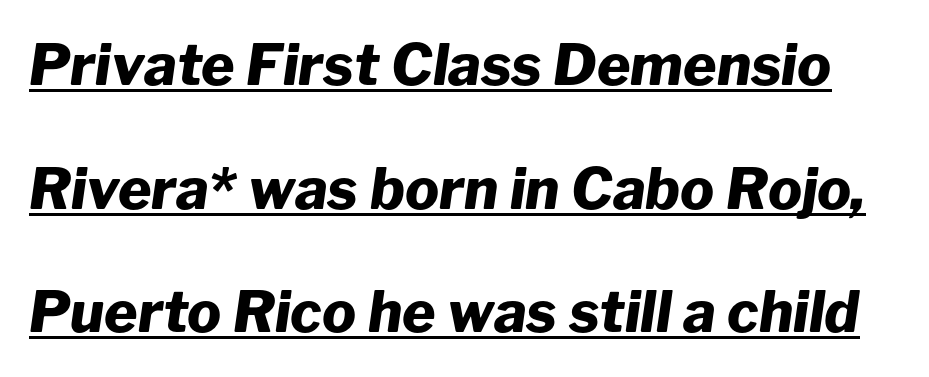
{"italic": "yes", "lean": "right", "slant_degrees": 8, "bold": "yes", "weight": "heavy", "width": "normal", "stroke_contrast": "low", "x_height": "medium", "monospaced": "no", "underline": "yes", "line_spacing": "loose", "line_spacing_ratio": 2.17, "letter_spacing": "normal", "letter_spacing_em": 0.0, "glyph_px": 57}
